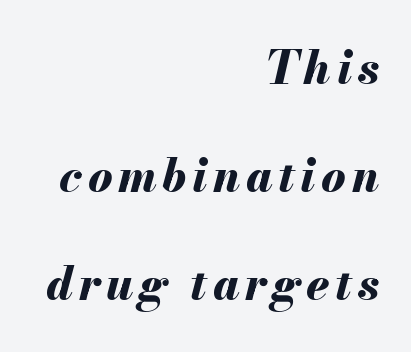
Q: Is the text bold? A: Yes.
Q: Is the text italic (slanted)? A: Yes, it leans right by about 13 degrees.
Q: Is the text underlined? A: No.
Q: How is the paragraph aligned? A: Right-aligned.
Q: Is the spacing between lines tight, normal or loose? A: Loose.
Q: Width (condensed, normal, or wide)? A: Normal.
Q: Stroke contrast? A: Medium.
Q: x-height? A: Small.
Q: Monospaced? A: No.
